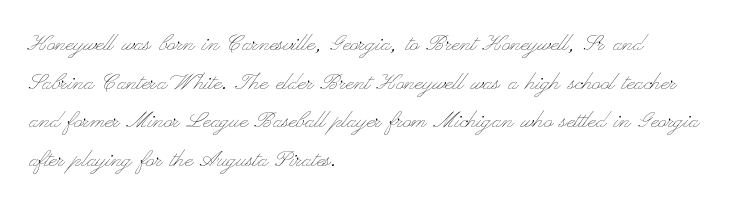
{"bold": "no", "weight": "thin", "width": "wide", "stroke_contrast": "low", "x_height": "small", "monospaced": "no", "underline": "no", "align": "left", "line_spacing": "normal", "line_spacing_ratio": 1.38, "letter_spacing": "normal", "letter_spacing_em": 0.0, "glyph_px": 28}
